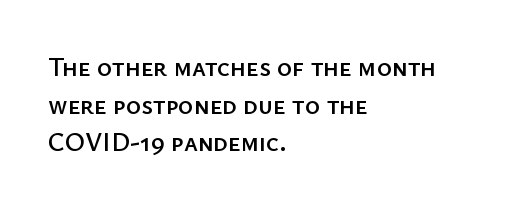
{"italic": "no", "underline": "no", "align": "left", "line_spacing": "normal", "line_spacing_ratio": 1.45, "letter_spacing": "normal", "letter_spacing_em": 0.0, "glyph_px": 26}
